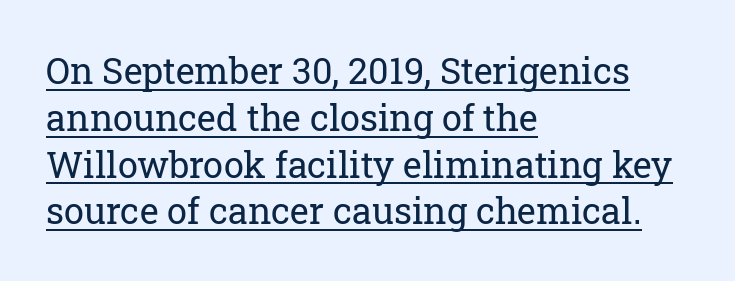
Q: Is the text bold? A: No.
Q: Is the text italic (slanted)? A: No, it is upright.
Q: Is the typeface a serif or a sans-serif typeface? A: Serif.
Q: Is the text underlined? A: Yes.
Q: How is the paragraph aligned? A: Left-aligned.
Q: Is the spacing between letters normal or unusually wide? A: Normal.
Q: Is the spacing between lines tight, normal or loose? A: Normal.
Q: Width (condensed, normal, or wide)? A: Normal.
Q: Stroke contrast? A: Low.
Q: x-height? A: Medium.
Q: Monospaced? A: No.
